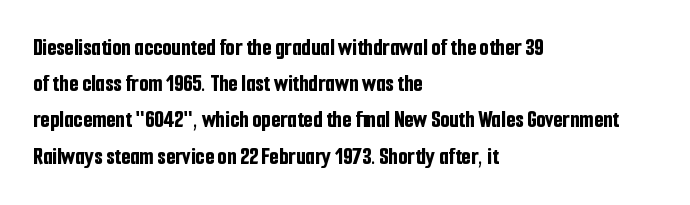
Q: Is the text bold? A: Yes.
Q: Is the text italic (slanted)? A: No, it is upright.
Q: Is the text underlined? A: No.
Q: How is the paragraph aligned? A: Left-aligned.
Q: Is the spacing between letters normal or unusually wide? A: Normal.
Q: Is the spacing between lines tight, normal or loose? A: Normal.
